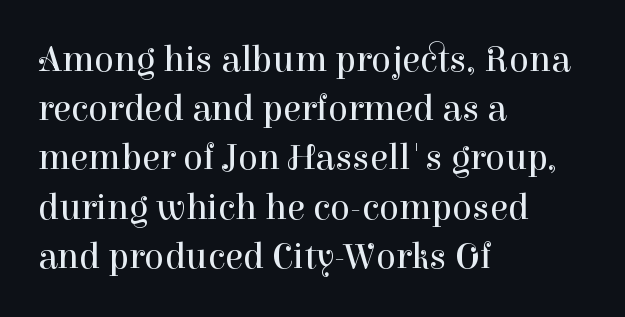
Q: Is the text bold? A: No.
Q: Is the text italic (slanted)? A: No, it is upright.
Q: Is the typeface a serif or a sans-serif typeface? A: Serif.
Q: Is the text underlined? A: No.
Q: How is the paragraph aligned? A: Left-aligned.
Q: Is the spacing between letters normal or unusually wide? A: Normal.
Q: Is the spacing between lines tight, normal or loose? A: Normal.
Q: Width (condensed, normal, or wide)? A: Normal.
Q: Stroke contrast? A: High.
Q: x-height? A: Medium.
Q: Monospaced? A: No.
